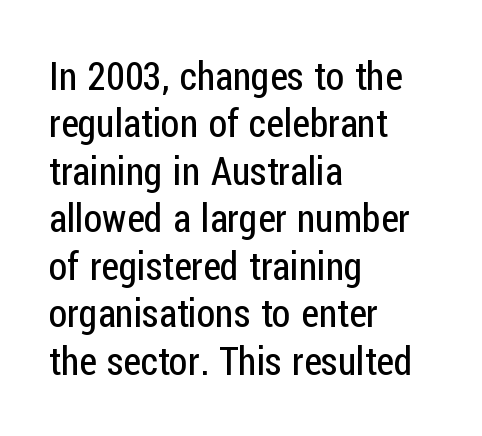
{"serif": "no", "italic": "no", "bold": "no", "weight": "regular", "width": "condensed", "stroke_contrast": "low", "x_height": "medium", "monospaced": "no", "underline": "no", "align": "left", "line_spacing": "normal", "line_spacing_ratio": 1.25, "letter_spacing": "normal", "letter_spacing_em": 0.0, "glyph_px": 38}
